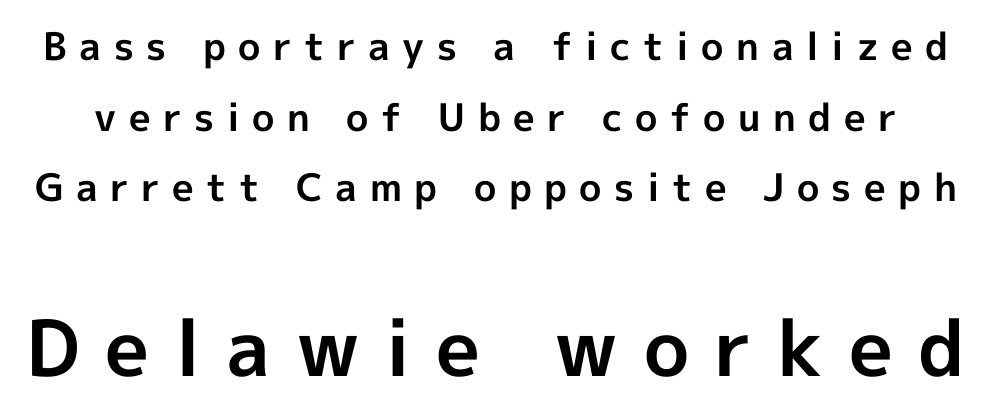
The image shows 77 px bold sans-serif type, upright; set line spacing 1.86x, unusually wide letter spacing (+0.33 em), not underlined; the second (bottom) block is 2.03x larger; a medium x-height.
